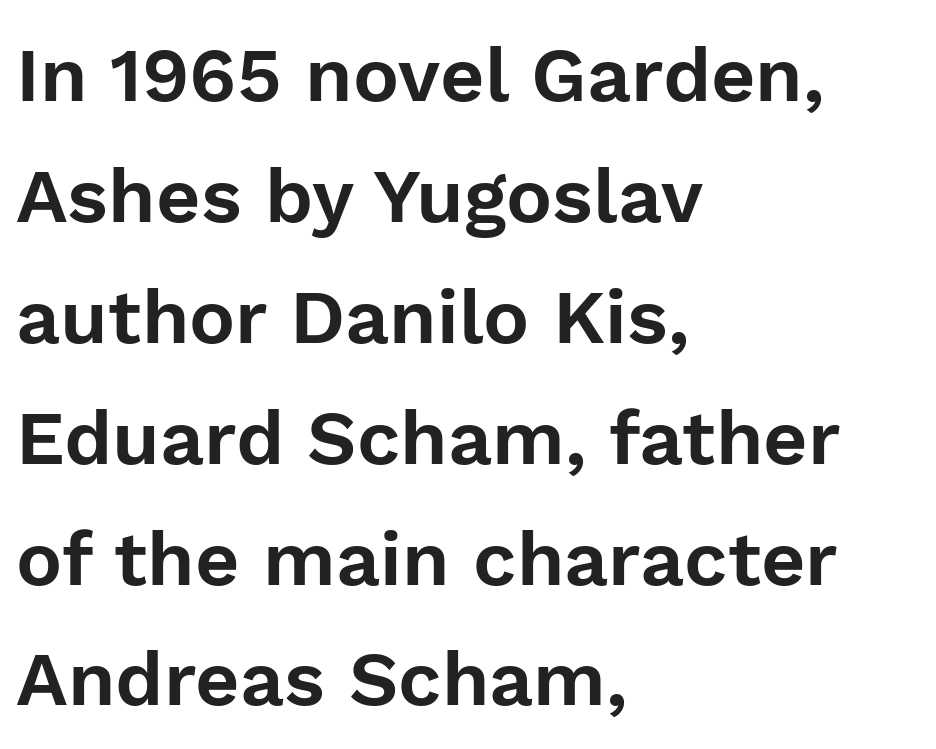
{"serif": "no", "italic": "no", "width": "normal", "stroke_contrast": "low", "x_height": "medium", "monospaced": "no", "underline": "no", "align": "left", "line_spacing": "normal", "line_spacing_ratio": 1.57, "letter_spacing": "normal", "letter_spacing_em": 0.0, "glyph_px": 77}
